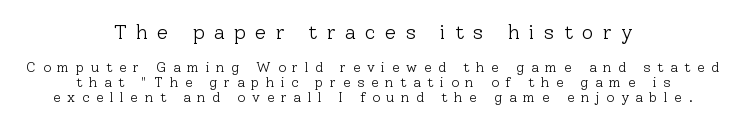
Tracking value appears strongly positive — letters spread wide. The typography opts for an upright posture over an oblique one. No extra ink here — the face is not bold. The rendering uses a small line-height, squeezing the rows. Teacher's note: observe the equal gaps on both sides — that is centered alignment.
